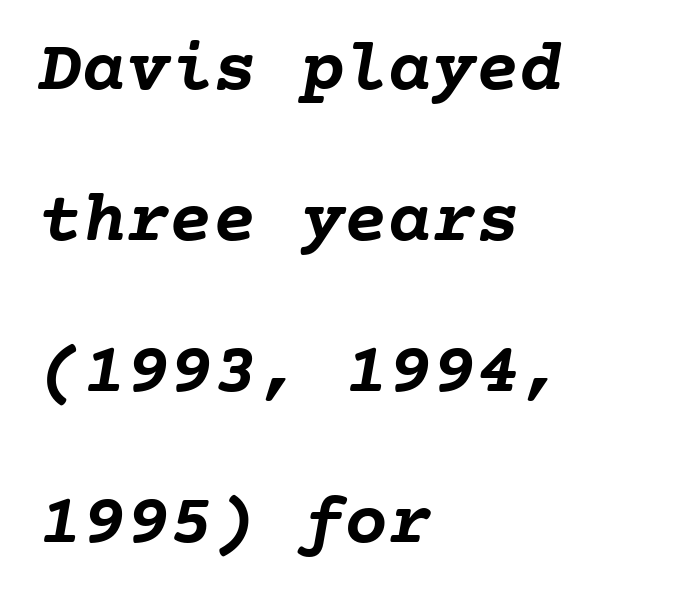
{"bold": "yes", "weight": "semibold", "width": "normal", "stroke_contrast": "low", "x_height": "medium", "monospaced": "yes", "underline": "no", "align": "left", "line_spacing": "loose", "line_spacing_ratio": 2.07, "letter_spacing": "normal", "letter_spacing_em": 0.0, "glyph_px": 73}
